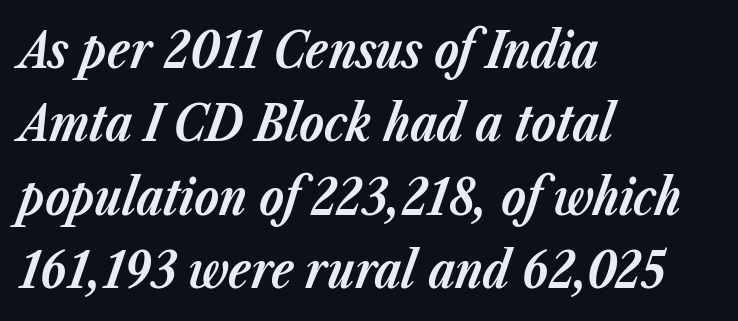
{"italic": "yes", "lean": "right", "slant_degrees": 23, "bold": "yes", "weight": "bold", "width": "normal", "stroke_contrast": "low", "x_height": "medium", "monospaced": "no", "underline": "no", "align": "left", "line_spacing": "normal", "line_spacing_ratio": 1.47, "letter_spacing": "normal", "letter_spacing_em": 0.0, "glyph_px": 50}
